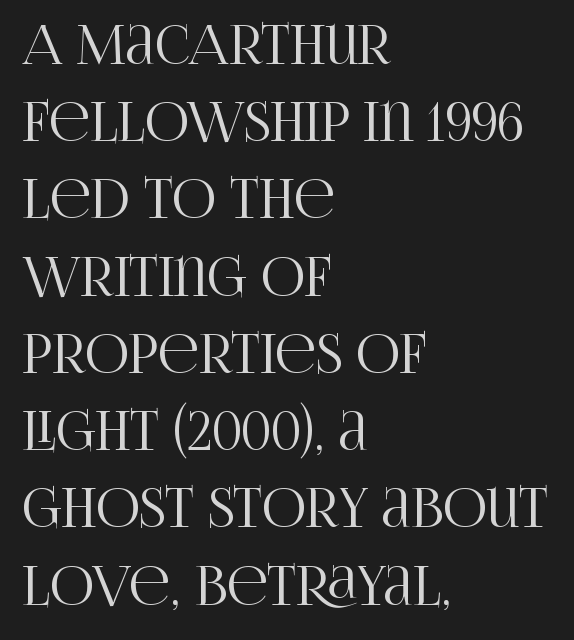
A bare baseline throughout the passage. Short and long lines alike share a common starting point at left. Compared with typical paragraphs, the rows here are spaced about the same. Short note: letters normally spaced. The characters display serif detailing at their extremities. Notice how the stems are strictly vertical — no italics here.
